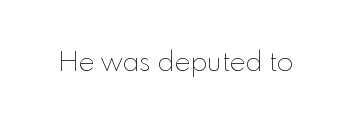
Q: Is the text bold? A: No.
Q: Is the text italic (slanted)? A: No, it is upright.
Q: Is the text underlined? A: No.
Q: Is the spacing between letters normal or unusually wide? A: Normal.
